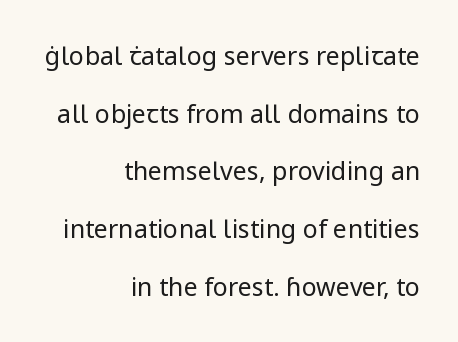
Q: Is the text bold? A: No.
Q: Is the text italic (slanted)? A: No, it is upright.
Q: Is the text underlined? A: No.
Q: How is the paragraph aligned? A: Right-aligned.
Q: Is the spacing between letters normal or unusually wide? A: Normal.
Q: Is the spacing between lines tight, normal or loose? A: Loose.
